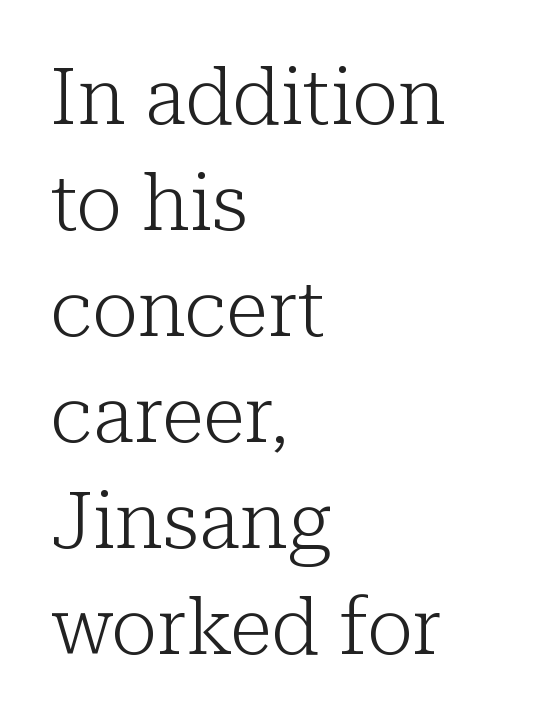
Q: Is the text bold? A: No.
Q: Is the text italic (slanted)? A: No, it is upright.
Q: Is the typeface a serif or a sans-serif typeface? A: Serif.
Q: Is the text underlined? A: No.
Q: How is the paragraph aligned? A: Left-aligned.
Q: Is the spacing between letters normal or unusually wide? A: Normal.
Q: Is the spacing between lines tight, normal or loose? A: Normal.
Q: Width (condensed, normal, or wide)? A: Normal.
Q: Stroke contrast? A: Low.
Q: x-height? A: Medium.
Q: Monospaced? A: No.
